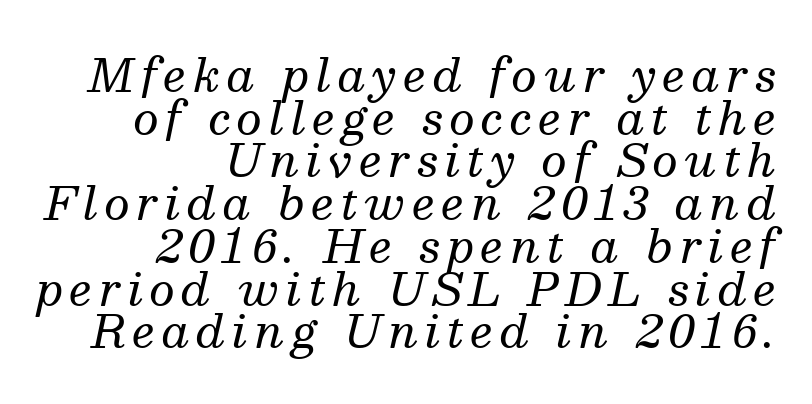
Q: Is the text bold? A: No.
Q: Is the text italic (slanted)? A: Yes, it leans right by about 13 degrees.
Q: Is the typeface a serif or a sans-serif typeface? A: Serif.
Q: Is the text underlined? A: No.
Q: How is the paragraph aligned? A: Right-aligned.
Q: Is the spacing between lines tight, normal or loose? A: Tight.
Q: Width (condensed, normal, or wide)? A: Normal.
Q: Stroke contrast? A: Medium.
Q: x-height? A: Medium.
Q: Monospaced? A: No.
